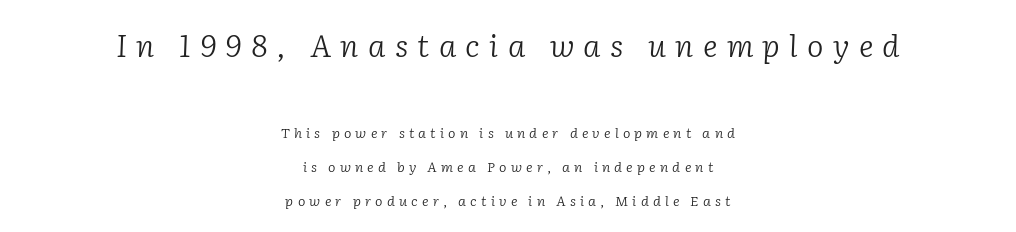
{"serif": "yes", "italic": "yes", "lean": "right", "slant_degrees": 2, "bold": "no", "weight": "light", "width": "normal", "stroke_contrast": "low", "x_height": "medium", "monospaced": "no", "underline": "no", "align": "center", "line_spacing": "loose", "line_spacing_ratio": 2.45, "letter_spacing": "wide", "letter_spacing_em": 0.3, "larger_block": "first", "size_ratio": 2.21, "glyph_px": 31}
